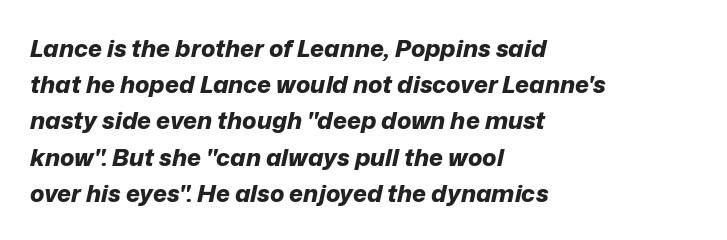
{"italic": "yes", "lean": "right", "slant_degrees": 12, "bold": "yes", "underline": "no", "align": "left", "line_spacing": "normal", "line_spacing_ratio": 1.51, "letter_spacing": "normal", "letter_spacing_em": 0.0, "glyph_px": 24}
